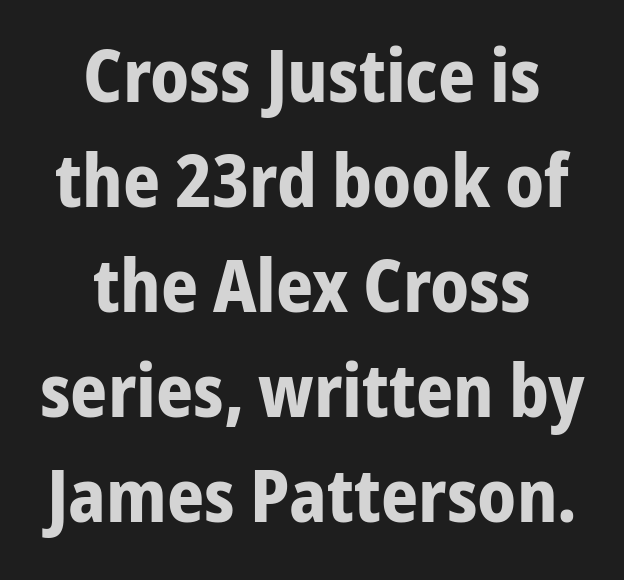
The image shows 73 px bold, condensed sans-serif type, upright; set centered, normal line spacing (1.44x), normal letter spacing, not underlined; low stroke contrast and a medium x-height.
